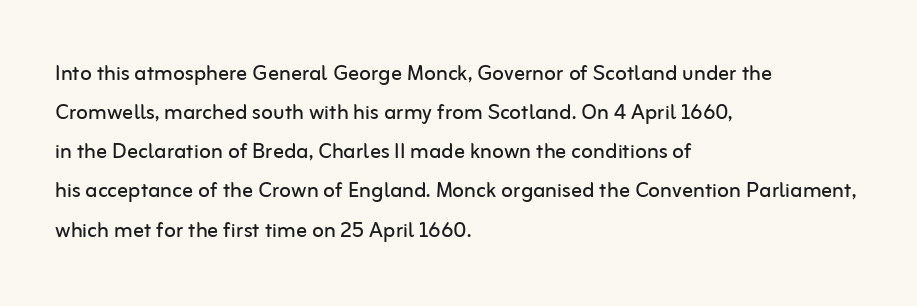
Q: Is the text bold? A: No.
Q: Is the text italic (slanted)? A: No, it is upright.
Q: Is the text underlined? A: No.
Q: How is the paragraph aligned? A: Left-aligned.
Q: Is the spacing between letters normal or unusually wide? A: Normal.
Q: Is the spacing between lines tight, normal or loose? A: Normal.
